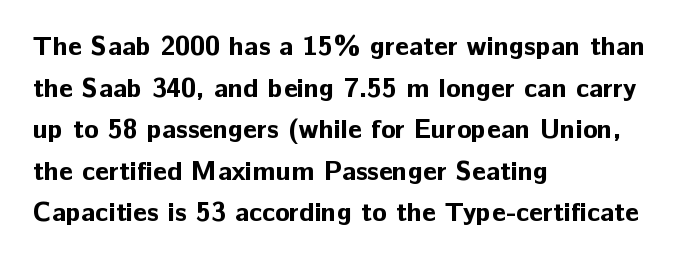
{"italic": "no", "bold": "yes", "underline": "no", "align": "left", "line_spacing": "normal", "line_spacing_ratio": 1.54, "letter_spacing": "normal", "letter_spacing_em": 0.0, "glyph_px": 27}
